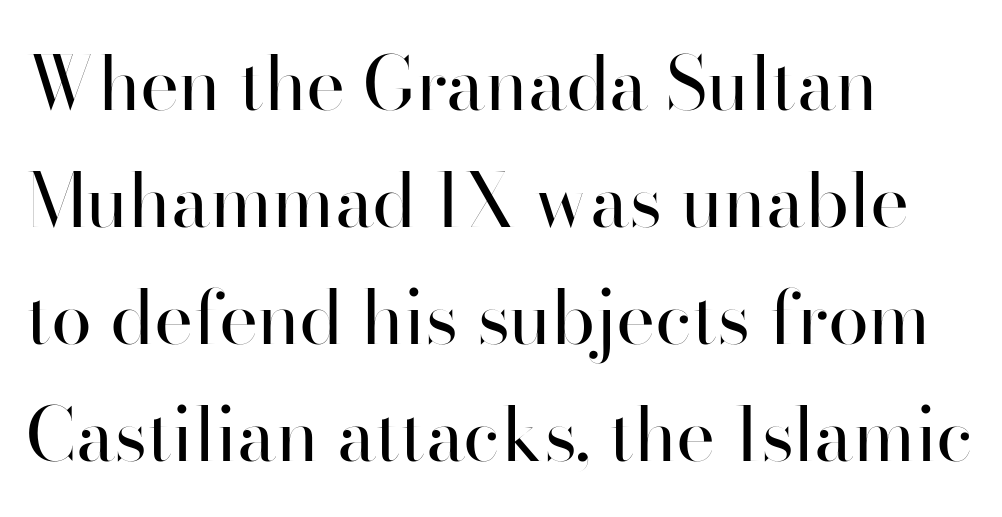
{"serif": "no", "italic": "no", "bold": "no", "weight": "regular", "width": "normal", "stroke_contrast": "high", "x_height": "small", "monospaced": "no", "underline": "no", "align": "left", "line_spacing": "normal", "line_spacing_ratio": 1.58, "letter_spacing": "normal", "letter_spacing_em": 0.0, "glyph_px": 74}
